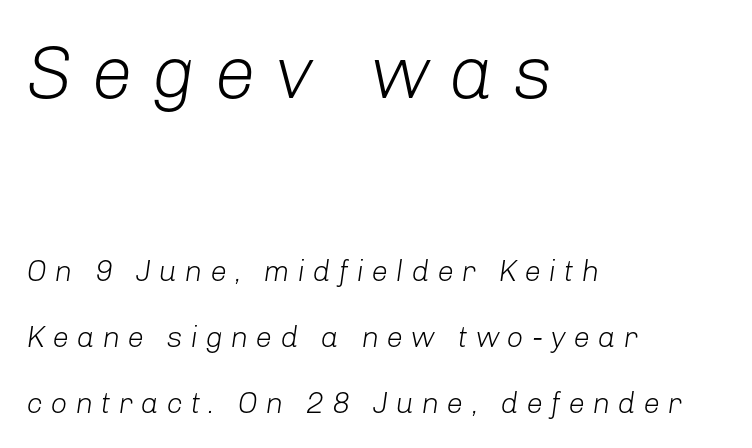
{"italic": "yes", "lean": "right", "slant_degrees": 8, "bold": "no", "weight": "light", "width": "normal", "stroke_contrast": "low", "x_height": "medium", "monospaced": "no", "underline": "no", "align": "left", "line_spacing": "loose", "line_spacing_ratio": 2.2, "letter_spacing": "wide", "letter_spacing_em": 0.25, "larger_block": "first", "size_ratio": 2.5, "glyph_px": 75}
